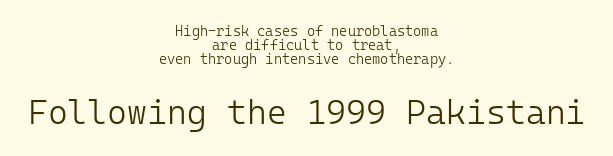
Q: Is the text bold? A: No.
Q: Is the text italic (slanted)? A: No, it is upright.
Q: Is the typeface a serif or a sans-serif typeface? A: Sans-serif.
Q: Is the text underlined? A: No.
Q: How is the paragraph aligned? A: Centered.
Q: Is the spacing between letters normal or unusually wide? A: Normal.
Q: Is the spacing between lines tight, normal or loose? A: Tight.
Q: Which block of text is set in a larger size, the first (top) or the second (bottom)? A: The second (bottom) one.
Q: Width (condensed, normal, or wide)? A: Normal.
Q: Stroke contrast? A: Low.
Q: x-height? A: Medium.
Q: Monospaced? A: Yes.
